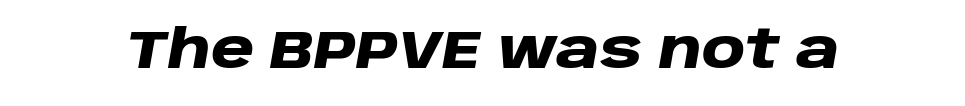
Is the type slanted? Yes — the strokes lean at a clear angle. The baseline area is clear. The face used here is rendered with its standard letterfit. What weight is shown? A full bold with thick strokes.
